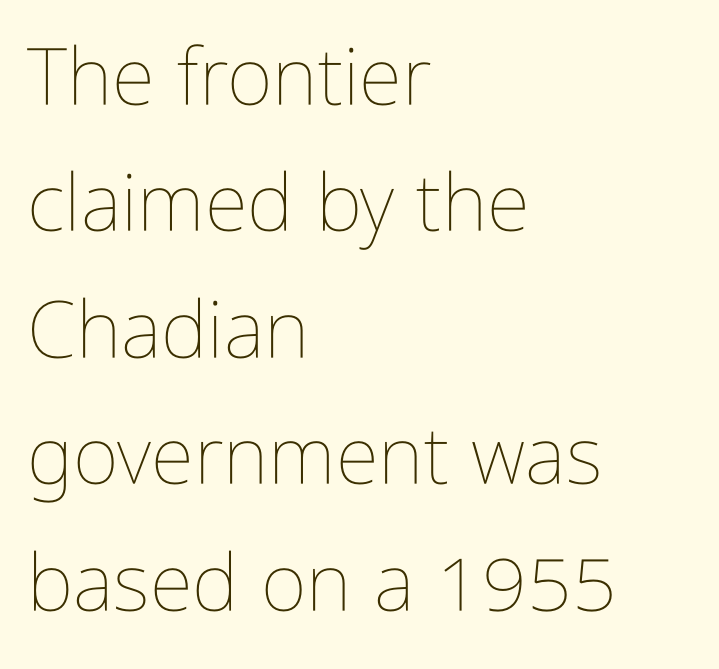
Short note: letters normally spaced. Teacher's note: observe the even left margin — that is flush-left alignment. The specimen omits any rule beneath the text block's lines. Whoever set this chose a conventional vertical rhythm.
